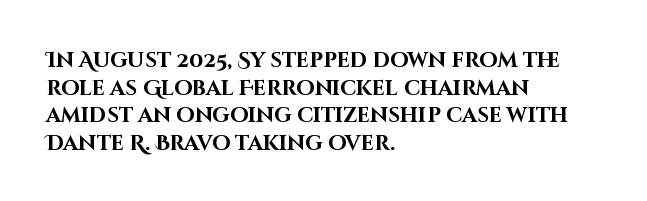
Q: Is the text bold? A: Yes.
Q: Is the text italic (slanted)? A: No, it is upright.
Q: Is the text underlined? A: No.
Q: How is the paragraph aligned? A: Left-aligned.
Q: Is the spacing between letters normal or unusually wide? A: Normal.
Q: Is the spacing between lines tight, normal or loose? A: Normal.
